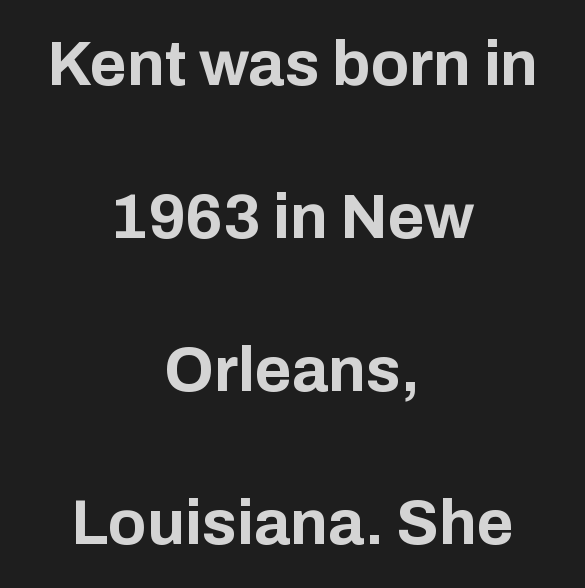
Heavy-handed strokes throughout: this text is bold. Every character sits straight up, as roman type does. Note: no serifs on the glyphs. There is no visible air inserted between adjacent glyphs. The area under the type is left untouched.
